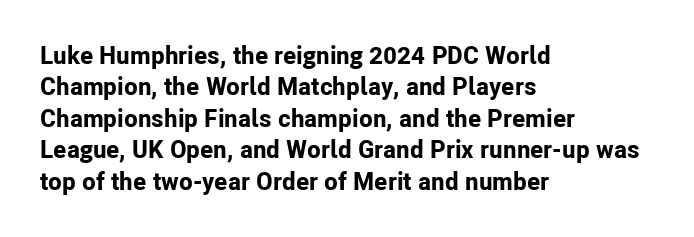
{"italic": "no", "bold": "yes", "underline": "no", "align": "left", "line_spacing": "normal", "line_spacing_ratio": 1.26, "letter_spacing": "normal", "letter_spacing_em": 0.0, "glyph_px": 25}
